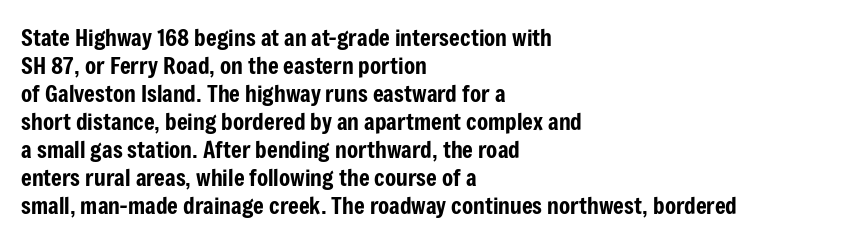
Q: Is the text italic (slanted)? A: No, it is upright.
Q: Is the text underlined? A: No.
Q: How is the paragraph aligned? A: Left-aligned.
Q: Is the spacing between letters normal or unusually wide? A: Normal.
